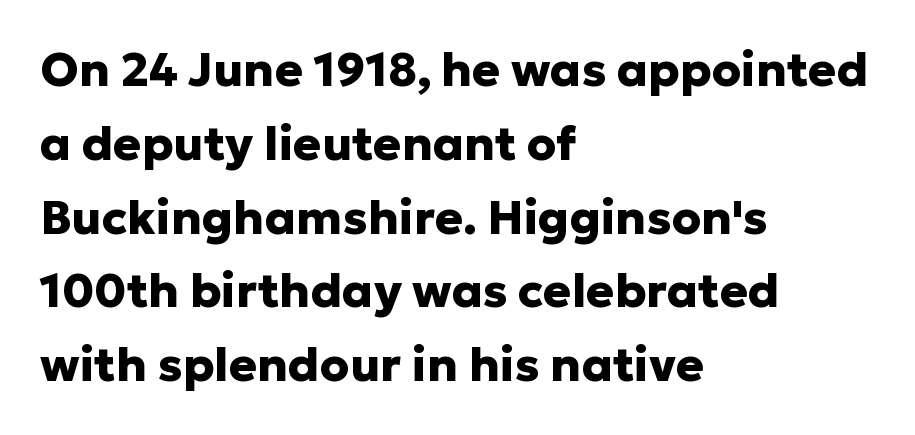
Words float on clear page, feet unadorned. Classification — sans serif. In terms of leading, this rendering sits right in the middle. These words are printed bold, with thick strokes throughout. The font's upright variant was chosen for this text. You could not count columns in this text — the font is proportionally spaced.
